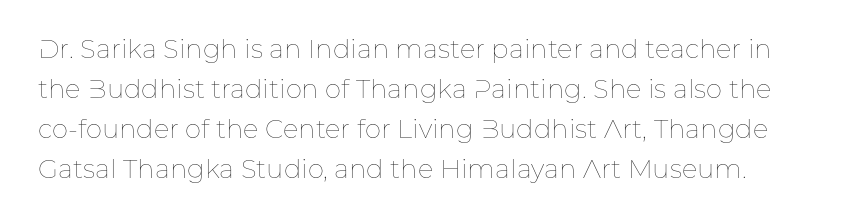
{"italic": "no", "bold": "no", "underline": "no", "line_spacing": "normal", "line_spacing_ratio": 1.54, "letter_spacing": "normal", "letter_spacing_em": 0.0, "glyph_px": 26}
